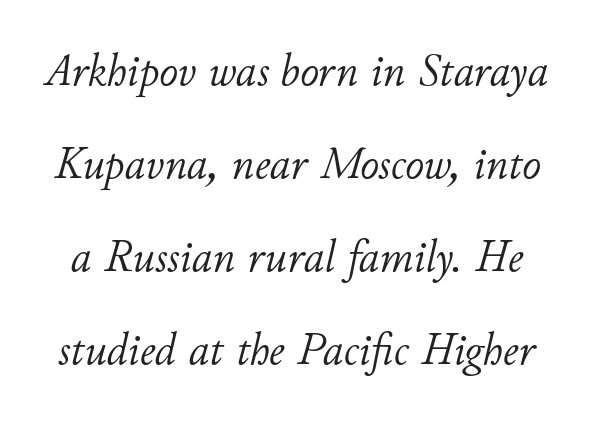
Q: Is the text bold? A: No.
Q: Is the text italic (slanted)? A: Yes, it leans right by about 11 degrees.
Q: Is the text underlined? A: No.
Q: Is the spacing between letters normal or unusually wide? A: Normal.
Q: Is the spacing between lines tight, normal or loose? A: Loose.
Q: Width (condensed, normal, or wide)? A: Normal.
Q: Stroke contrast? A: Low.
Q: x-height? A: Small.
Q: Monospaced? A: No.
